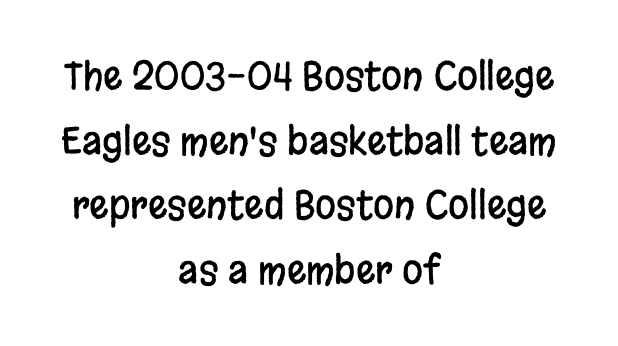
{"serif": "no", "italic": "no", "width": "condensed", "stroke_contrast": "low", "x_height": "large", "monospaced": "no", "underline": "no", "align": "center", "line_spacing": "normal", "line_spacing_ratio": 1.7, "letter_spacing": "normal", "letter_spacing_em": 0.0, "glyph_px": 38}
